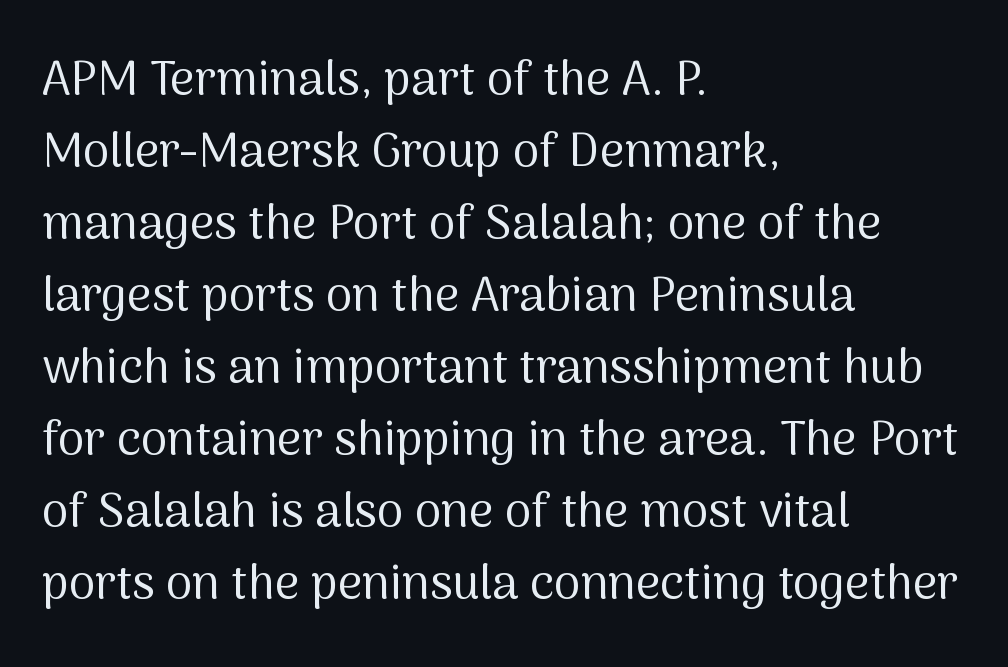
Do the letters lean? They stand straight. Where is the straight margin? On the left. No letter is thick-stroked: the sample isn't bold. Default kerning and tracking; the words read as compact shapes.
